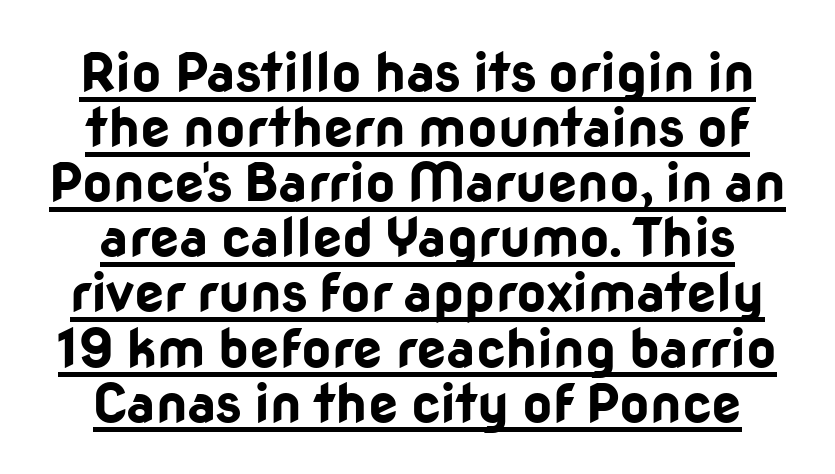
Q: Is the text bold? A: Yes.
Q: Is the text italic (slanted)? A: No, it is upright.
Q: Is the typeface a serif or a sans-serif typeface? A: Sans-serif.
Q: Is the text underlined? A: Yes.
Q: Is the spacing between letters normal or unusually wide? A: Normal.
Q: Is the spacing between lines tight, normal or loose? A: Tight.
Q: Width (condensed, normal, or wide)? A: Normal.
Q: Stroke contrast? A: Low.
Q: x-height? A: Medium.
Q: Monospaced? A: No.
